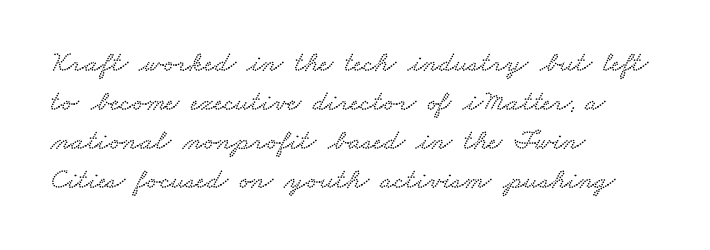
{"serif": "yes", "width": "wide", "stroke_contrast": "low", "x_height": "small", "monospaced": "no", "underline": "no", "align": "left", "line_spacing": "normal", "line_spacing_ratio": 1.35, "letter_spacing": "normal", "letter_spacing_em": 0.0, "glyph_px": 29}
